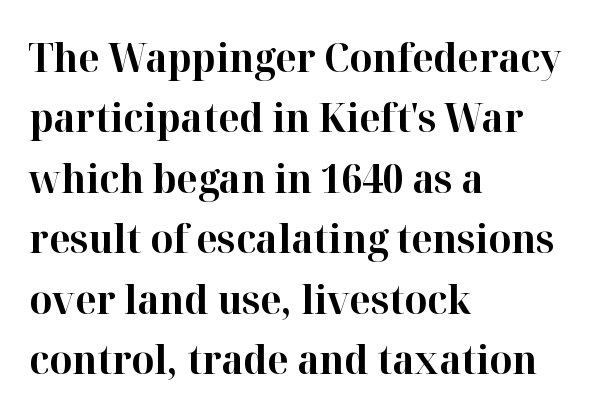
{"serif": "yes", "italic": "no", "bold": "yes", "weight": "bold", "width": "normal", "stroke_contrast": "high", "x_height": "medium", "monospaced": "no", "underline": "no", "align": "left", "line_spacing": "normal", "line_spacing_ratio": 1.51, "letter_spacing": "normal", "letter_spacing_em": 0.0, "glyph_px": 40}
